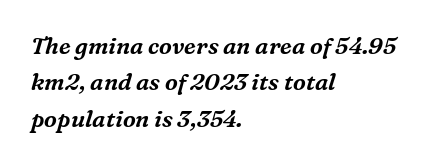
The image shows 23 px text type, italic (leaning right); set left-aligned, normal line spacing (1.58x), normal letter spacing, not underlined.
